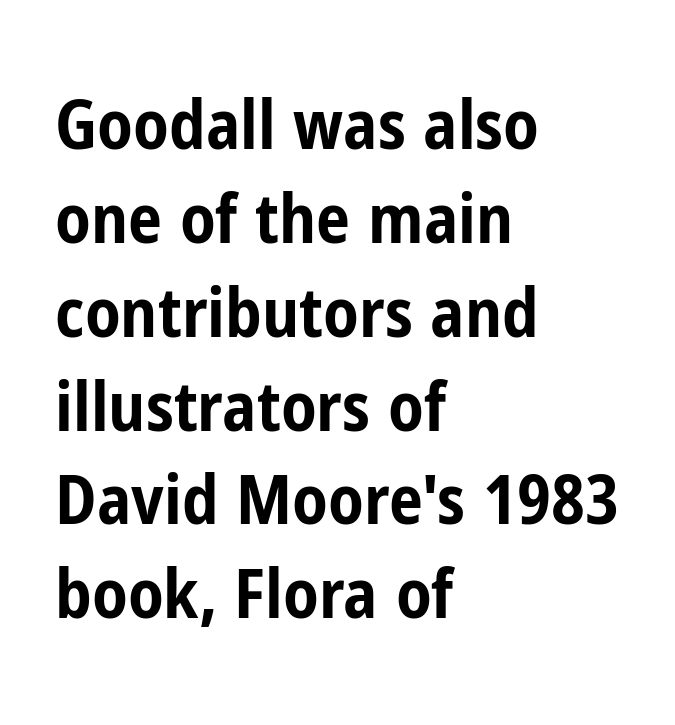
{"serif": "no", "italic": "no", "bold": "yes", "weight": "bold", "width": "condensed", "stroke_contrast": "low", "x_height": "medium", "monospaced": "no", "underline": "no", "align": "left", "line_spacing": "normal", "line_spacing_ratio": 1.38, "letter_spacing": "normal", "letter_spacing_em": 0.0, "glyph_px": 68}
